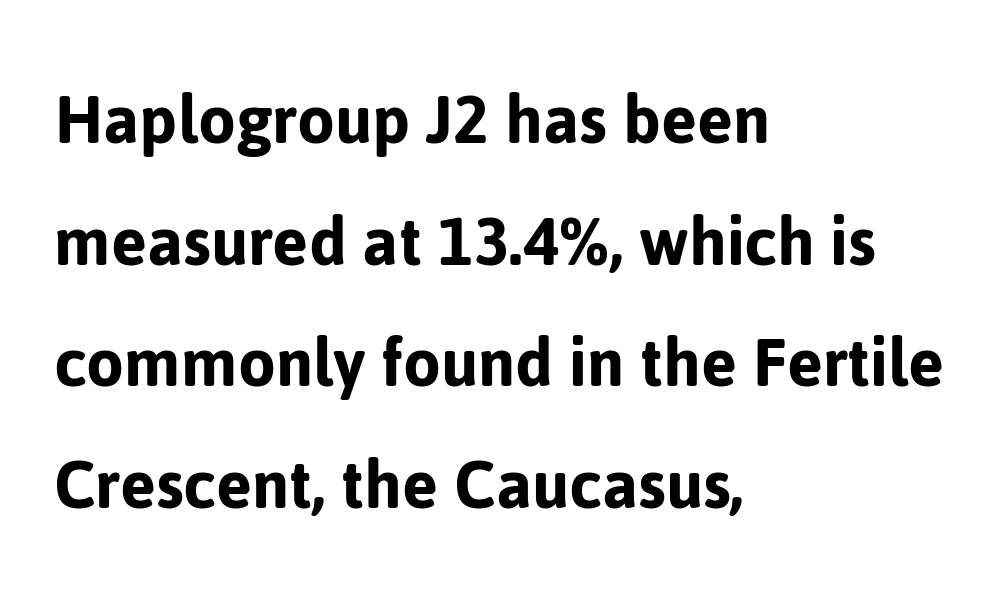
The image shows 77 px sans-serif type, upright; set left-aligned, normal line spacing (1.58x), normal letter spacing, not underlined; low stroke contrast and a medium x-height.
